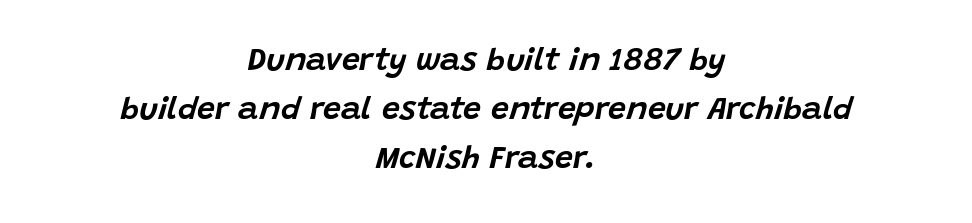
Underlining? Definitely not there. This sample uses an oblique cut, with every glyph tilted off the vertical. Varying glyph widths throughout — classic text-font behaviour. Line spacing here is normal. Is the block centered? Yes — each line is placed symmetrically about the middle.
